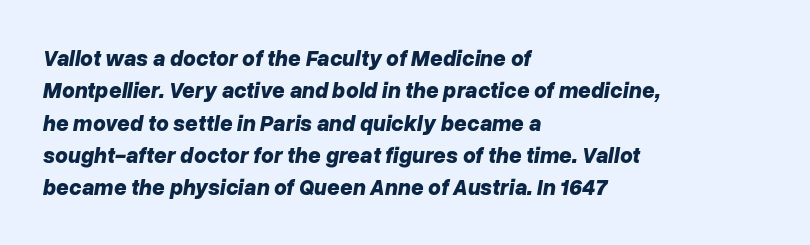
Q: Is the text bold? A: Yes.
Q: Is the text italic (slanted)? A: Yes, it leans right by about 10 degrees.
Q: Is the text underlined? A: No.
Q: How is the paragraph aligned? A: Left-aligned.
Q: Is the spacing between letters normal or unusually wide? A: Normal.
Q: Is the spacing between lines tight, normal or loose? A: Normal.
